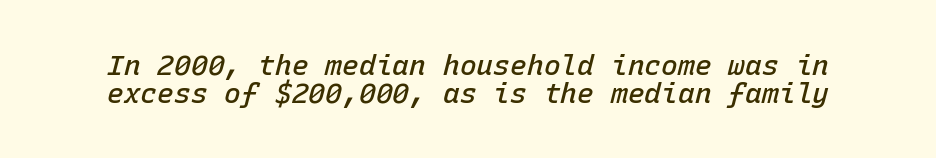
Q: Is the text bold? A: Semi-bold.
Q: Is the text italic (slanted)? A: Yes, it leans right by about 15 degrees.
Q: Is the text underlined? A: No.
Q: Is the spacing between letters normal or unusually wide? A: Normal.
Q: Is the spacing between lines tight, normal or loose? A: Tight.
Q: Width (condensed, normal, or wide)? A: Normal.
Q: Stroke contrast? A: Low.
Q: x-height? A: Medium.
Q: Monospaced? A: Yes.
